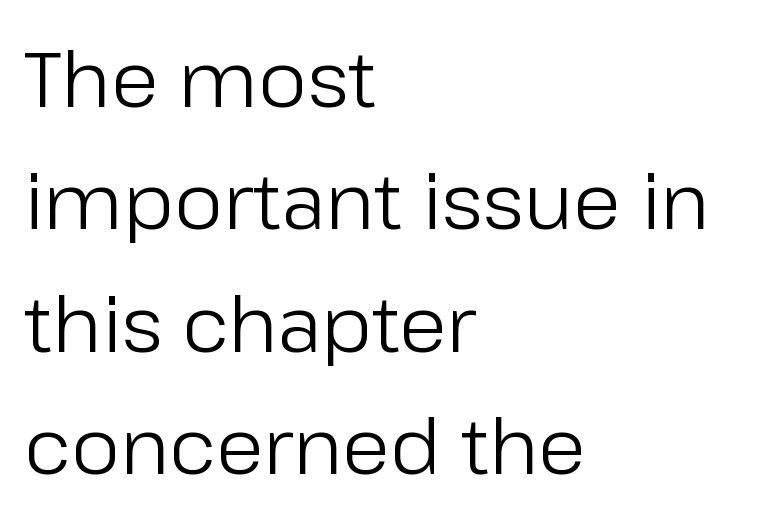
The image shows 77 px regular-weight sans-serif type, upright; set left-aligned, normal line spacing (1.59x), normal letter spacing, not underlined; low stroke contrast and a medium x-height.
